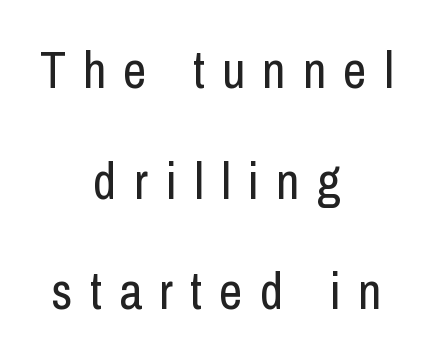
Bare-footed words on every line. Honestly, the rows look like they've been pulled way apart. Is this a fixed-width face? No — the glyphs have proportional, varying widths. The rendering shows plain stroke endings on the letterforms — a sans-serif design. Both edges are ragged and mirror each other, which tells us the setting is centered. Tracking value appears strongly positive — letters spread wide.
